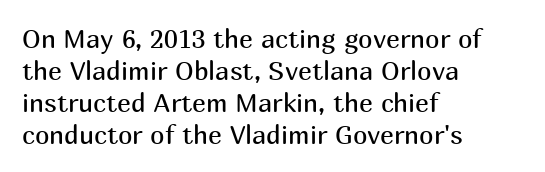
The image shows 26 px text type, upright; set left-aligned, line spacing 1.23x, normal letter spacing, not underlined.
